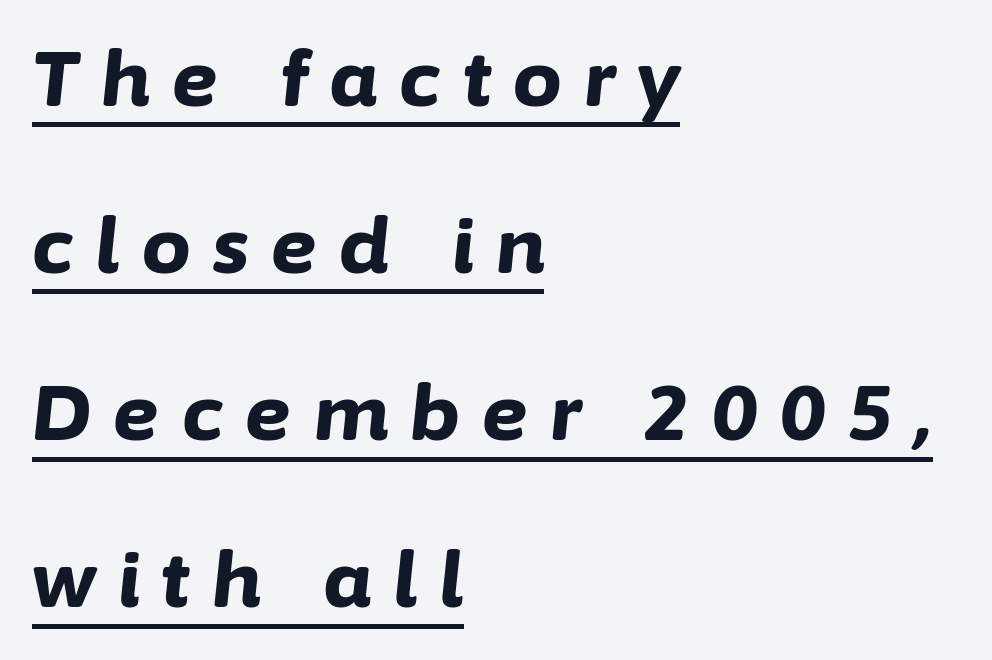
Notice how the passage keeps a crisp vertical edge on the left only. The rendering uses natural spacing where letterforms have individual widths. Baseline-to-baseline distance is far greater than the letter height. Students, observe the line beneath the letters — that is underlining. This sample uses expanded letter spacing, leaving extra air between glyphs. There's an unmistakable incline to the writing here.
